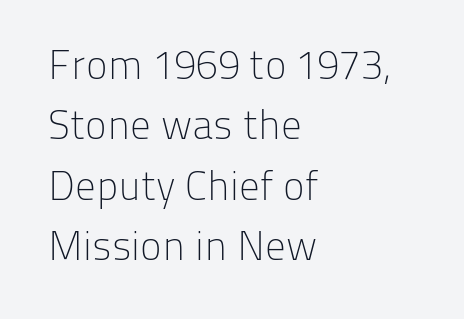
The image shows 41 px light sans-serif type, upright; set left-aligned, normal line spacing (1.47x), normal letter spacing, not underlined; low stroke contrast and a medium x-height.
